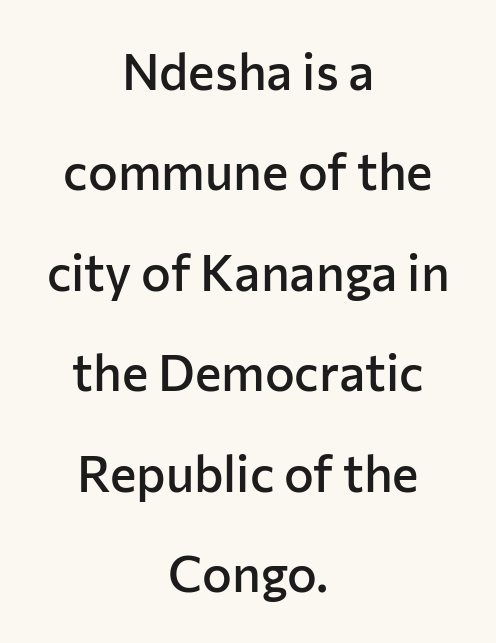
{"serif": "no", "italic": "no", "bold": "semi", "weight": "semibold", "width": "normal", "stroke_contrast": "low", "x_height": "medium", "monospaced": "no", "underline": "no", "align": "center", "line_spacing": "loose", "line_spacing_ratio": 2.01, "letter_spacing": "normal", "letter_spacing_em": 0.0, "glyph_px": 50}
